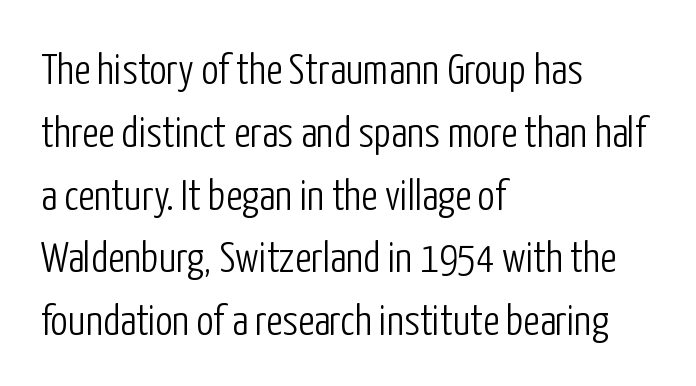
The area under the type is left untouched. Stem width sits at or under what a default text font uses. Tall strokes in this sample are plumb rather than angled. Compared with typical body copy, the letter spacing here is the same. Caption: multi-line text, flush left, ragged right.
